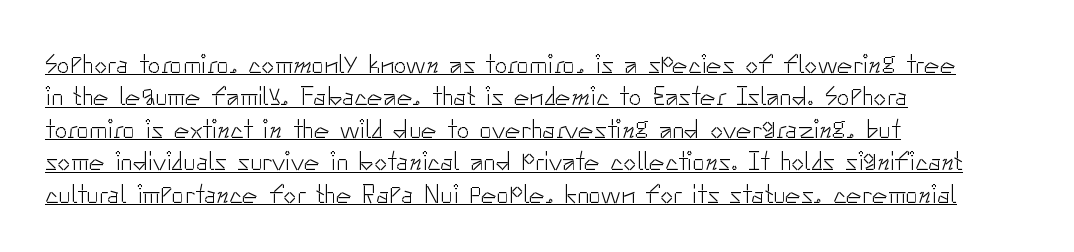
{"italic": "no", "bold": "no", "underline": "yes", "align": "left", "line_spacing": "normal", "line_spacing_ratio": 1.25, "letter_spacing": "normal", "letter_spacing_em": 0.0, "glyph_px": 26}
